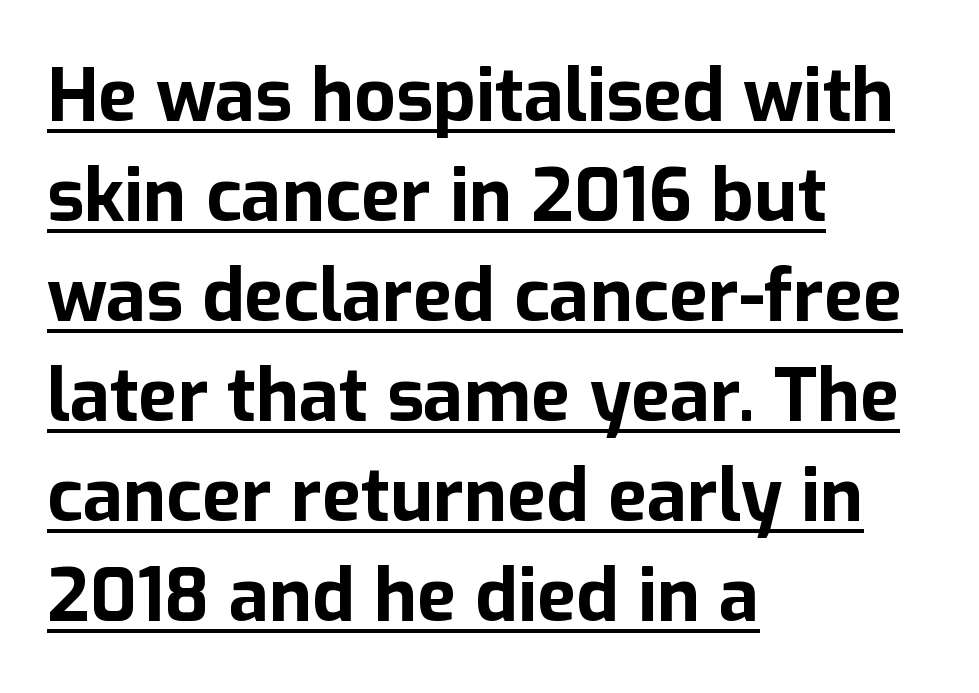
Q: Is the text bold? A: Yes.
Q: Is the text italic (slanted)? A: No, it is upright.
Q: Is the typeface a serif or a sans-serif typeface? A: Sans-serif.
Q: Is the text underlined? A: Yes.
Q: How is the paragraph aligned? A: Left-aligned.
Q: Is the spacing between letters normal or unusually wide? A: Normal.
Q: Is the spacing between lines tight, normal or loose? A: Normal.
Q: Width (condensed, normal, or wide)? A: Normal.
Q: Stroke contrast? A: Low.
Q: x-height? A: Medium.
Q: Monospaced? A: No.
